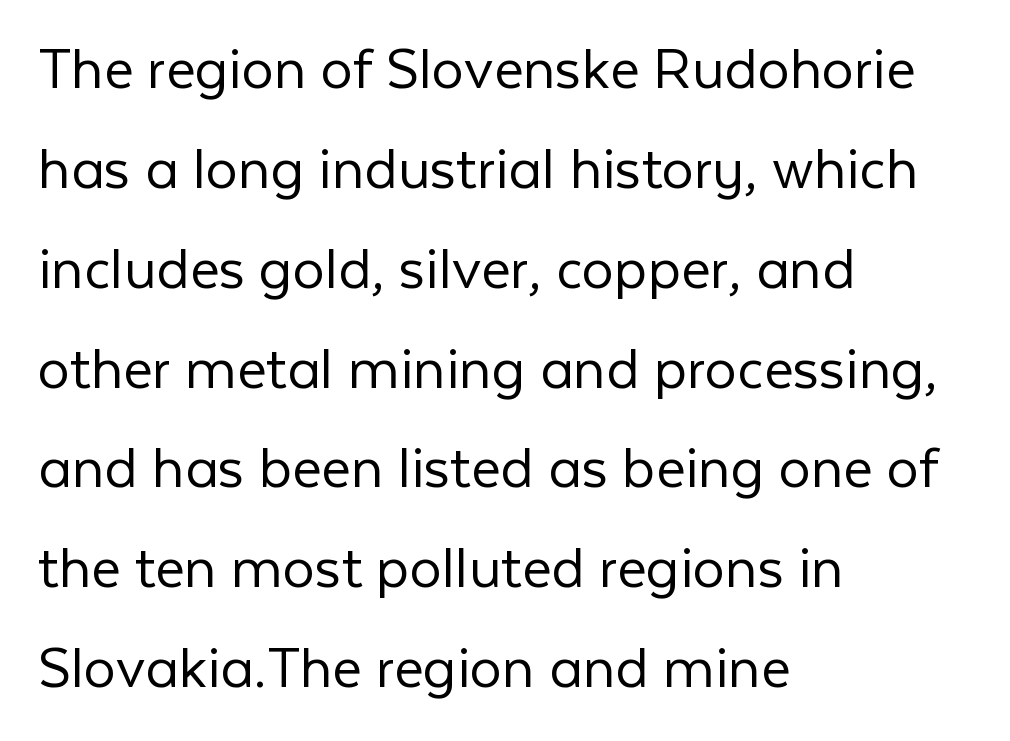
Interline gaps are of average width in this sample. These glyphs show unthickened strokes, regular width or finer. Ordinary non-slanted type is in use. The horizontal fit of the characters is conventional and even.
